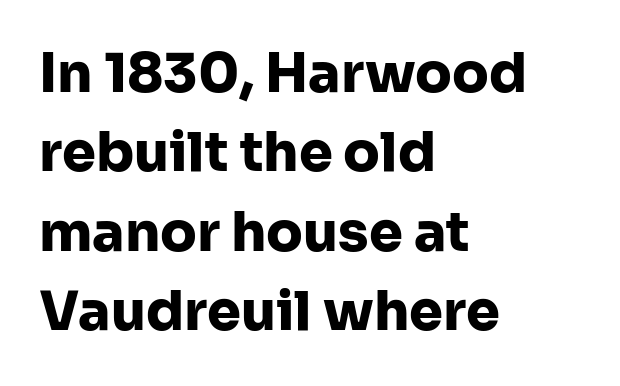
The image shows 54 px heavy sans-serif type, upright; set left-aligned, normal line spacing (1.47x), normal letter spacing, not underlined; low stroke contrast and a medium x-height.
